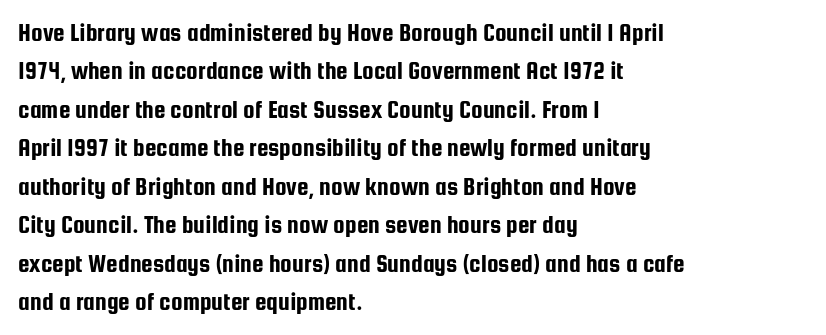
Q: Is the text italic (slanted)? A: No, it is upright.
Q: Is the text underlined? A: No.
Q: How is the paragraph aligned? A: Left-aligned.
Q: Is the spacing between letters normal or unusually wide? A: Normal.
Q: Is the spacing between lines tight, normal or loose? A: Normal.
